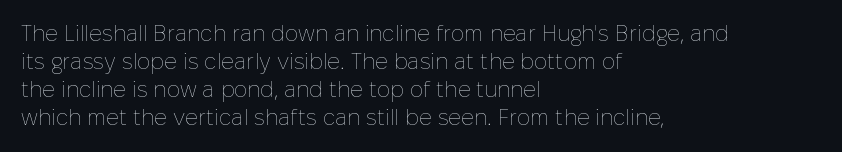
{"italic": "no", "bold": "no", "underline": "no", "align": "left", "line_spacing": "normal", "line_spacing_ratio": 1.28, "letter_spacing": "normal", "letter_spacing_em": 0.0, "glyph_px": 22}
